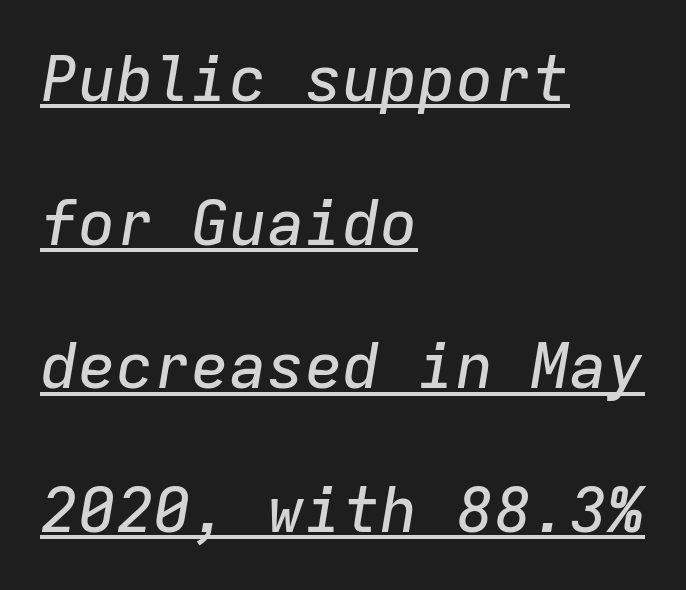
Q: Is the text italic (slanted)? A: Yes, it leans right by about 9 degrees.
Q: Is the text underlined? A: Yes.
Q: How is the paragraph aligned? A: Left-aligned.
Q: Is the spacing between letters normal or unusually wide? A: Normal.
Q: Is the spacing between lines tight, normal or loose? A: Loose.
Q: Width (condensed, normal, or wide)? A: Normal.
Q: Stroke contrast? A: Low.
Q: x-height? A: Medium.
Q: Monospaced? A: Yes.
